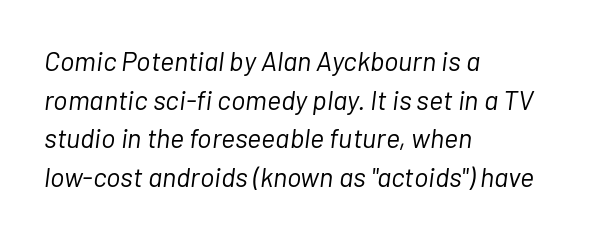
{"italic": "yes", "lean": "right", "slant_degrees": 7, "bold": "no", "underline": "no", "align": "left", "line_spacing": "normal", "line_spacing_ratio": 1.43, "letter_spacing": "normal", "letter_spacing_em": 0.0, "glyph_px": 27}
